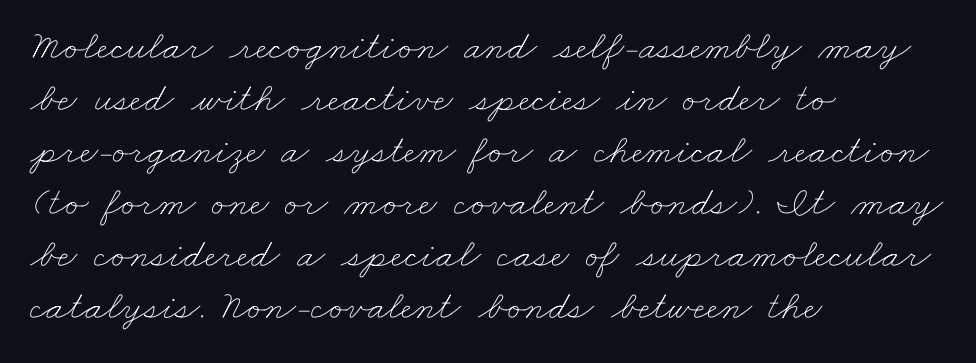
Q: Is the text bold? A: No.
Q: Is the text underlined? A: No.
Q: How is the paragraph aligned? A: Left-aligned.
Q: Is the spacing between letters normal or unusually wide? A: Normal.
Q: Is the spacing between lines tight, normal or loose? A: Normal.
Q: Width (condensed, normal, or wide)? A: Wide.
Q: Stroke contrast? A: Low.
Q: x-height? A: Small.
Q: Monospaced? A: No.
